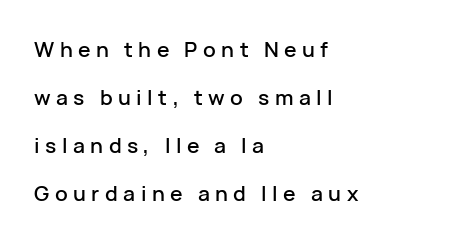
Q: Is the text italic (slanted)? A: No, it is upright.
Q: Is the text underlined? A: No.
Q: How is the paragraph aligned? A: Left-aligned.
Q: Is the spacing between letters normal or unusually wide? A: Unusually wide.
Q: Is the spacing between lines tight, normal or loose? A: Loose.
